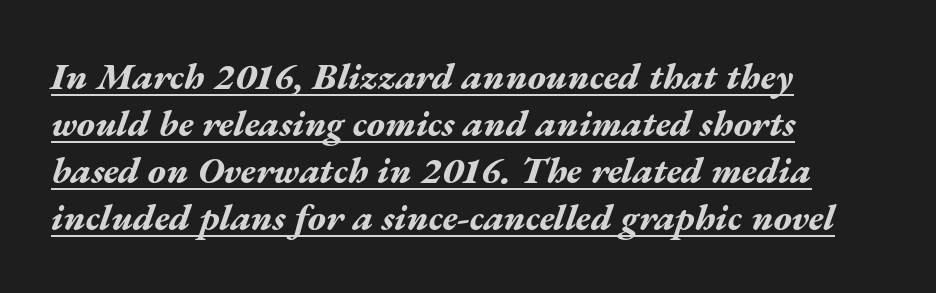
Notice how the passage keeps a crisp vertical edge on the left only. The face used here has the dense, thick strokes of a bold. Beneath each row of characters lies a ruled line. Rendered with sloped, italic letterforms. The rendering uses a moderate line-height, typical for paragraphs.
